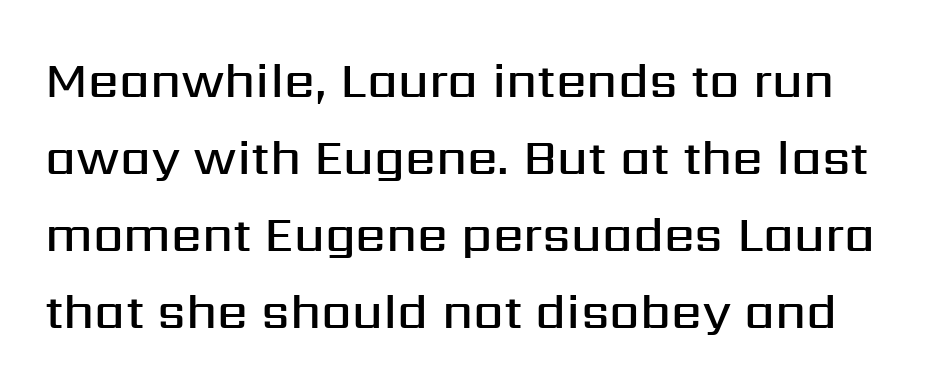
Q: Is the text bold? A: Semi-bold.
Q: Is the text italic (slanted)? A: No, it is upright.
Q: Is the typeface a serif or a sans-serif typeface? A: Sans-serif.
Q: Is the text underlined? A: No.
Q: Is the spacing between letters normal or unusually wide? A: Normal.
Q: Is the spacing between lines tight, normal or loose? A: Normal.
Q: Width (condensed, normal, or wide)? A: Normal.
Q: Stroke contrast? A: Medium.
Q: x-height? A: Medium.
Q: Monospaced? A: No.
